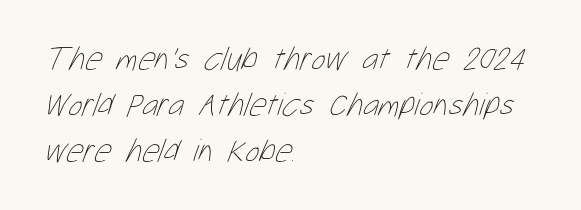
A normal amount of white space separates one row of letters from the next. The passage shown is not underscored anywhere. These glyphs show unthickened strokes, regular width or finer. Do the characters align in a grid? No, the font is proportional. There is no visible air inserted between adjacent glyphs. This rendering uses left alignment, leaving the right contour irregular.
